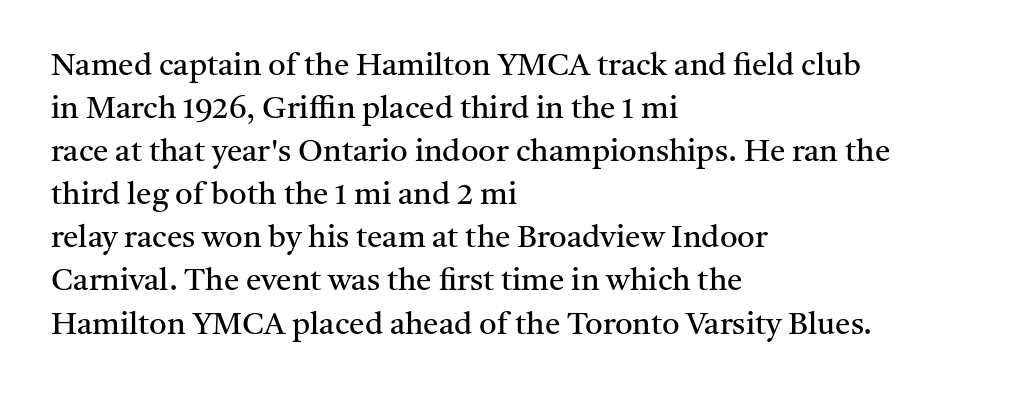
The image shows 31 px regular-weight serif type, upright; set left-aligned, normal line spacing (1.39x), normal letter spacing, not underlined; medium stroke contrast and a medium x-height.
